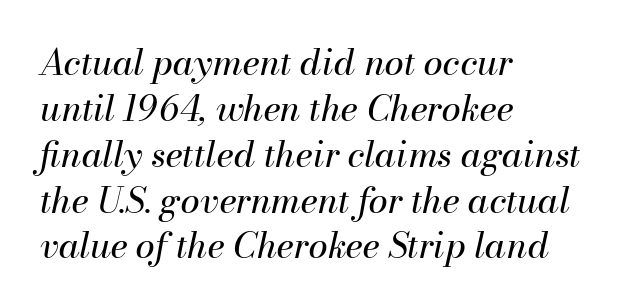
Q: Is the text bold? A: No.
Q: Is the text italic (slanted)? A: Yes, it leans right by about 13 degrees.
Q: Is the text underlined? A: No.
Q: How is the paragraph aligned? A: Left-aligned.
Q: Is the spacing between letters normal or unusually wide? A: Normal.
Q: Is the spacing between lines tight, normal or loose? A: Normal.
Q: Width (condensed, normal, or wide)? A: Normal.
Q: Stroke contrast? A: Medium.
Q: x-height? A: Small.
Q: Monospaced? A: No.
